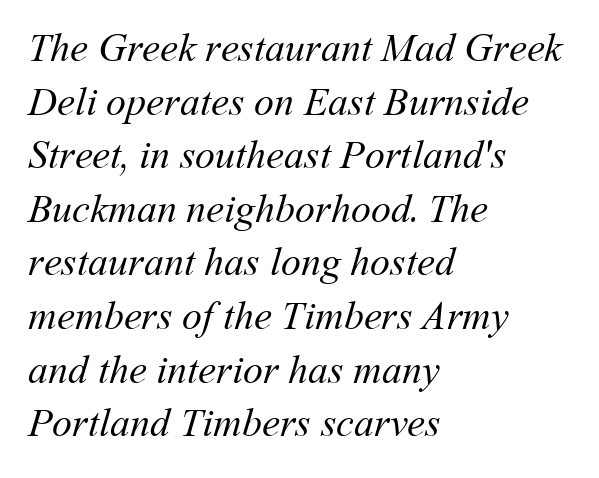
The image shows 40 px regular-weight type; set left-aligned, normal line spacing (1.34x), normal letter spacing, not underlined; medium stroke contrast and a medium x-height.
